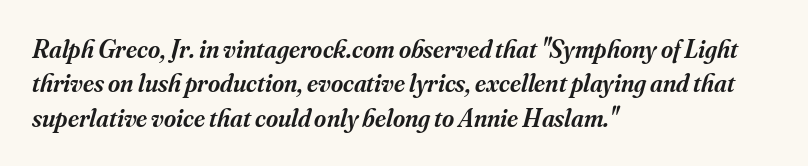
The zone under the glyphs is completely vacant. Compared with an ordinary text face, these strokes are moderately heavier — a semibold. The rendering keeps characters at their native spacing. The axis of the letterforms is tilted away from vertical. Vertically, the passage feels balanced, rows spaced as you'd expect. Is the block centered? No — it sits flush against the left margin.
